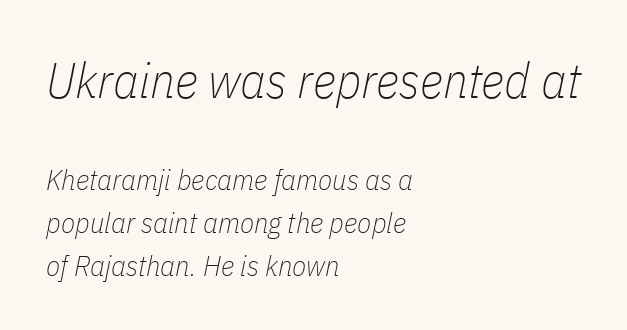
Q: Is the text bold? A: No.
Q: Is the text italic (slanted)? A: Yes, it leans right by about 11 degrees.
Q: Is the text underlined? A: No.
Q: How is the paragraph aligned? A: Left-aligned.
Q: Is the spacing between letters normal or unusually wide? A: Normal.
Q: Is the spacing between lines tight, normal or loose? A: Normal.
Q: Which block of text is set in a larger size, the first (top) or the second (bottom)? A: The first (top) one.
Q: Width (condensed, normal, or wide)? A: Condensed.
Q: Stroke contrast? A: Low.
Q: x-height? A: Medium.
Q: Monospaced? A: No.
